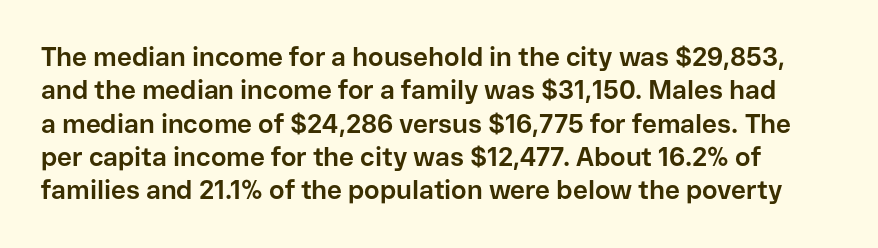
Glyph-to-glyph distance matches everyday printed text. Caption: bold face, heavy strokes. Check the space under the baseline: it is left empty. Whoever set this chose a conventional vertical rhythm.
